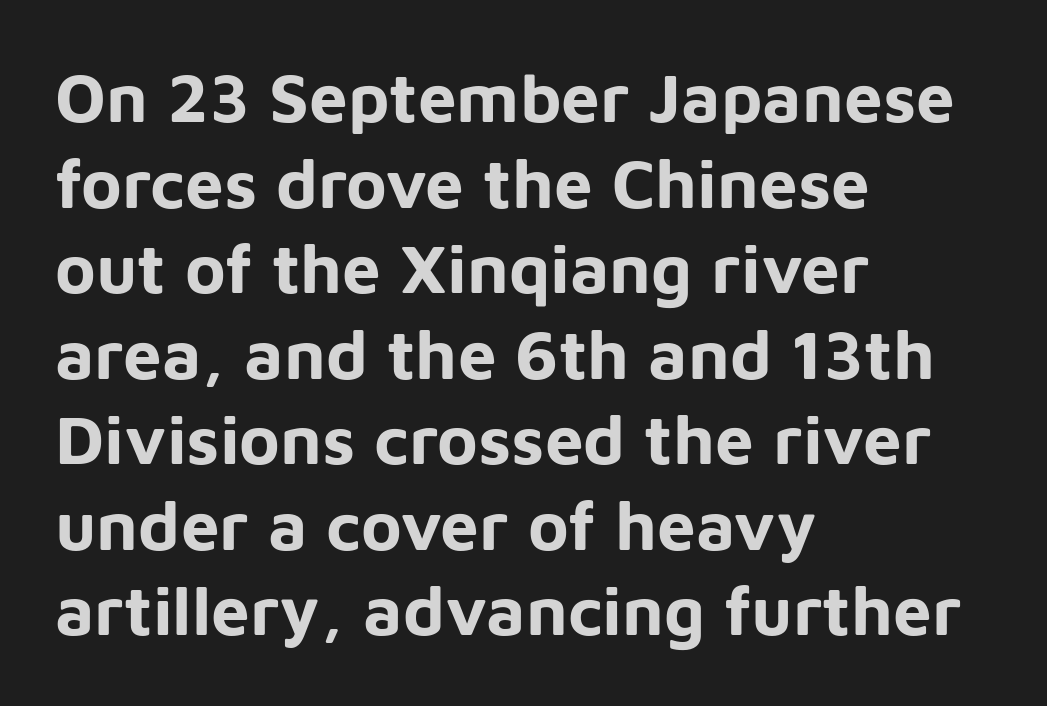
Q: Is the text bold? A: Yes.
Q: Is the text italic (slanted)? A: No, it is upright.
Q: Is the typeface a serif or a sans-serif typeface? A: Sans-serif.
Q: Is the text underlined? A: No.
Q: How is the paragraph aligned? A: Left-aligned.
Q: Is the spacing between letters normal or unusually wide? A: Normal.
Q: Width (condensed, normal, or wide)? A: Normal.
Q: Stroke contrast? A: Low.
Q: x-height? A: Medium.
Q: Monospaced? A: No.
